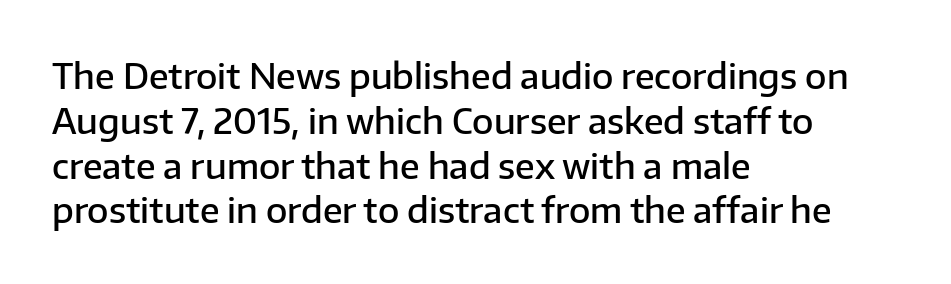
Q: Is the text bold? A: Semi-bold.
Q: Is the text italic (slanted)? A: No, it is upright.
Q: Is the typeface a serif or a sans-serif typeface? A: Sans-serif.
Q: Is the text underlined? A: No.
Q: How is the paragraph aligned? A: Left-aligned.
Q: Is the spacing between letters normal or unusually wide? A: Normal.
Q: Is the spacing between lines tight, normal or loose? A: Normal.
Q: Width (condensed, normal, or wide)? A: Normal.
Q: Stroke contrast? A: Low.
Q: x-height? A: Medium.
Q: Monospaced? A: No.
